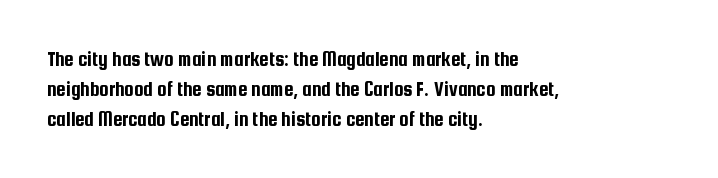
Q: Is the text italic (slanted)? A: No, it is upright.
Q: Is the text underlined? A: No.
Q: How is the paragraph aligned? A: Left-aligned.
Q: Is the spacing between letters normal or unusually wide? A: Normal.
Q: Is the spacing between lines tight, normal or loose? A: Normal.
